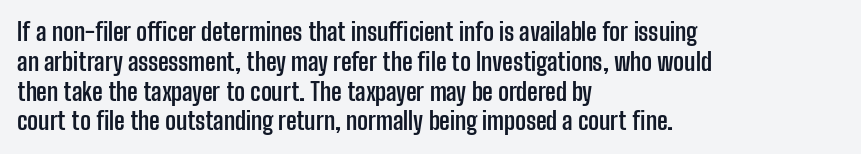
Every character sits straight up, as roman type does. This rendering uses left alignment, leaving the right contour irregular. Letters rest on an invisible, unmarked baseline. The passage shown has conventional tracking throughout. Pretty heavy lettering here — definitely bold.
